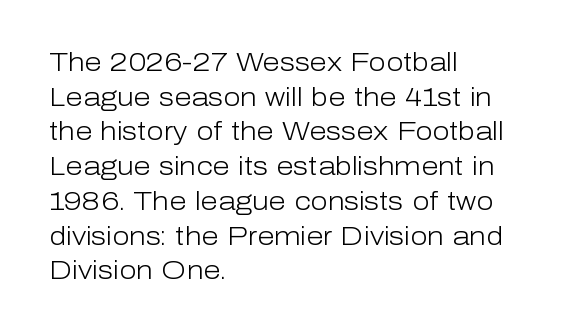
{"italic": "no", "bold": "no", "underline": "no", "align": "left", "line_spacing": "normal", "line_spacing_ratio": 1.39, "letter_spacing": "normal", "letter_spacing_em": 0.0, "glyph_px": 25}
